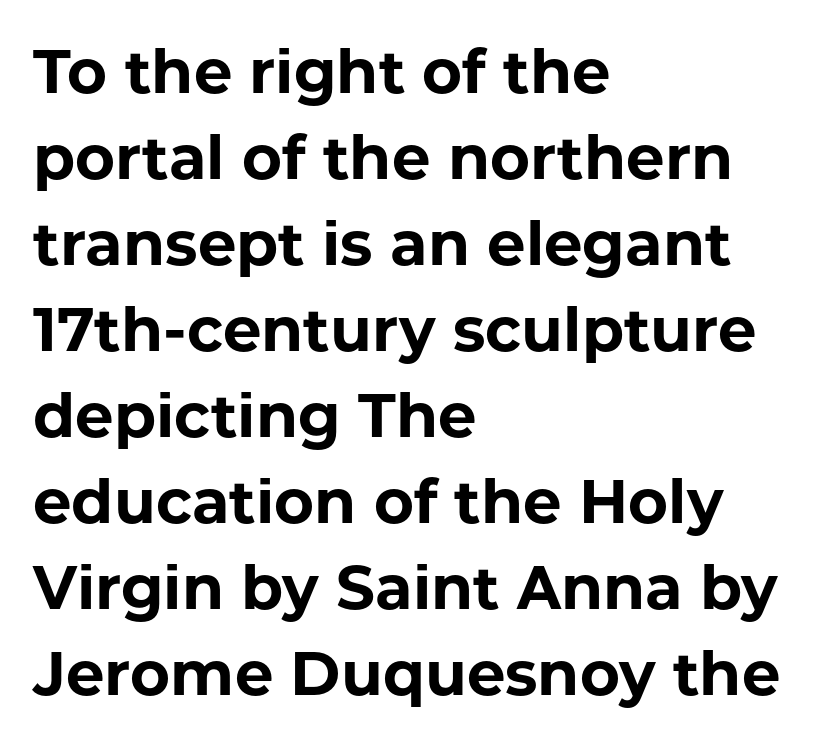
Every letter is thick-stroked: bold, no question. Reading down the column, the eye jumps a familiar distance to each next line. Tracking here is standard; glyphs follow each other at the usual distance. The rendering anchors every line to the left-hand side.
